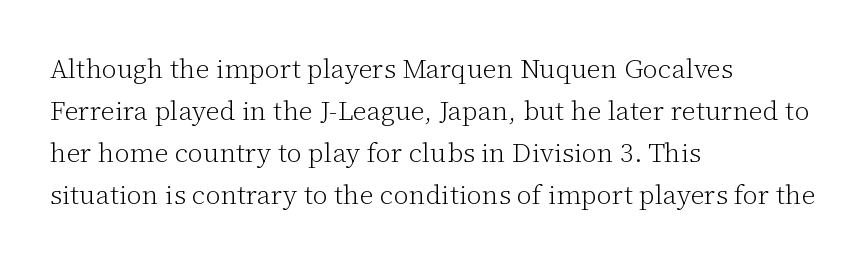
{"italic": "no", "bold": "no", "underline": "no", "align": "left", "line_spacing": "normal", "line_spacing_ratio": 1.55, "letter_spacing": "normal", "letter_spacing_em": 0.0, "glyph_px": 27}
